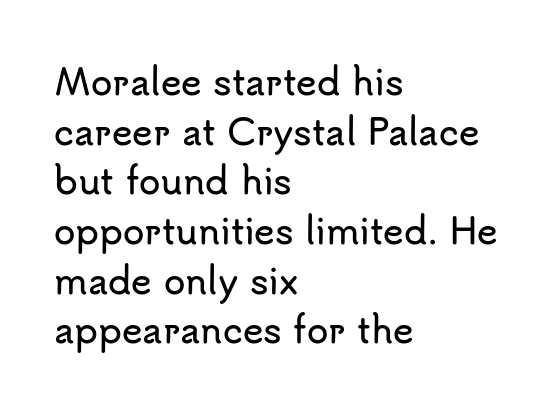
How are the letters spaced? Ordinarily, with no added tracking. Each letter keeps its own natural width here, so spacing adapts to shape. Check the space under the baseline: it is left empty. Letterform terminals end flat and unadorned throughout the passage.
